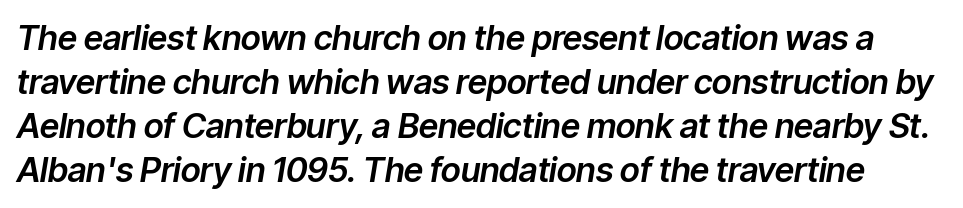
Each word holds together tightly as a unit, with standard inter-letter gaps. Looks like regular typesetting: each glyph gets only the width it needs. A typesetter would mark this as italic. Line spacing here is normal. The zone under the glyphs is completely vacant.
